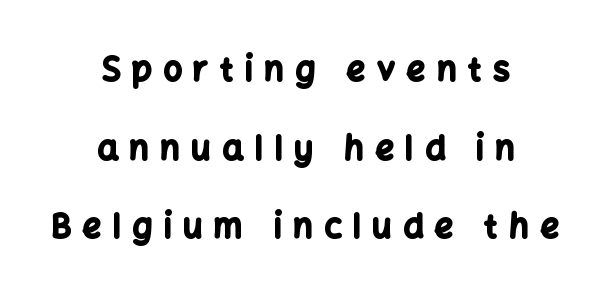
{"serif": "no", "italic": "no", "bold": "yes", "weight": "bold", "width": "normal", "stroke_contrast": "low", "x_height": "medium", "monospaced": "no", "underline": "no", "align": "center", "line_spacing": "loose", "line_spacing_ratio": 2.38, "letter_spacing": "wide", "letter_spacing_em": 0.35, "glyph_px": 33}
